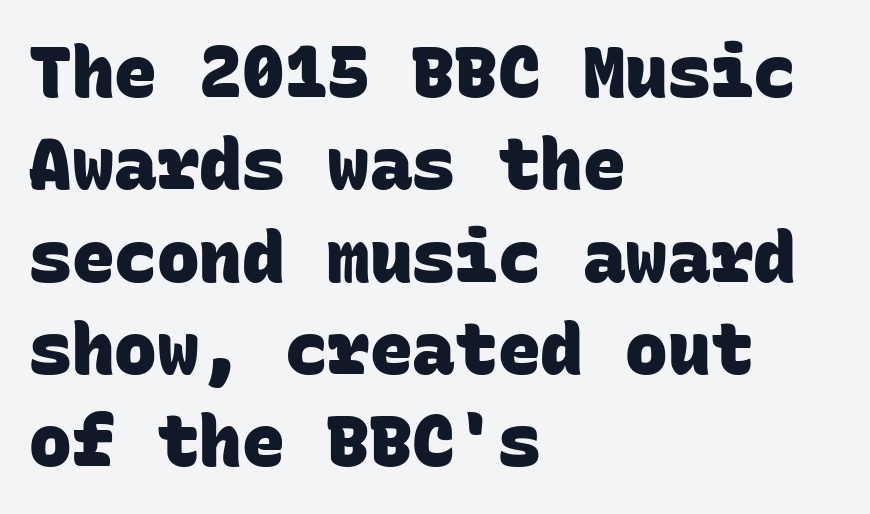
{"serif": "no", "bold": "yes", "weight": "heavy", "width": "normal", "stroke_contrast": "low", "x_height": "large", "monospaced": "yes", "underline": "no", "align": "left", "line_spacing": "normal", "line_spacing_ratio": 1.3, "letter_spacing": "normal", "letter_spacing_em": 0.0, "glyph_px": 71}
